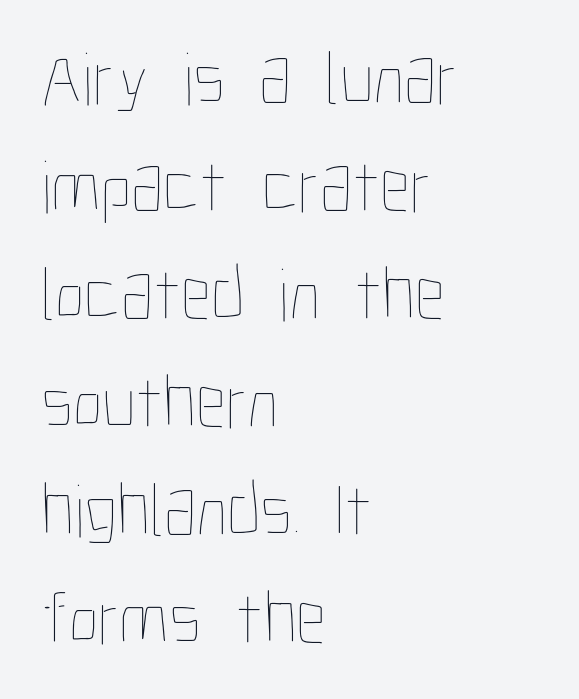
Q: Is the text bold? A: No.
Q: Is the text italic (slanted)? A: No, it is upright.
Q: Is the text underlined? A: No.
Q: How is the paragraph aligned? A: Left-aligned.
Q: Is the spacing between letters normal or unusually wide? A: Normal.
Q: Is the spacing between lines tight, normal or loose? A: Normal.
Q: Width (condensed, normal, or wide)? A: Condensed.
Q: Stroke contrast? A: Low.
Q: x-height? A: Medium.
Q: Monospaced? A: No.
